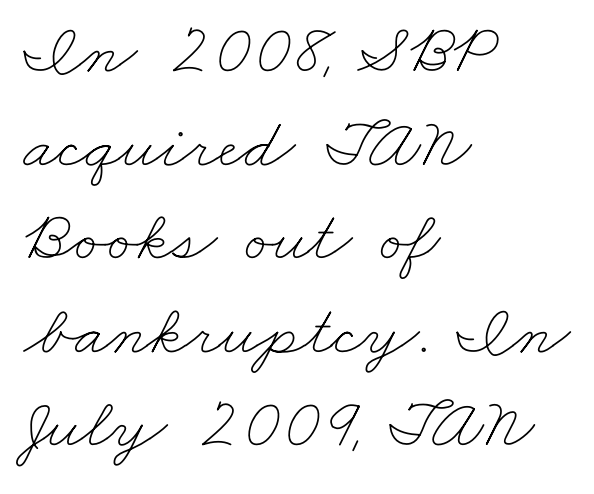
Reading down the block, your eye returns to a fixed left position each line. A clean baseline with only descenders dipping below it. Varying glyph widths throughout — classic text-font behaviour. Look at the tracking — it's just the regular setting, nothing added.
